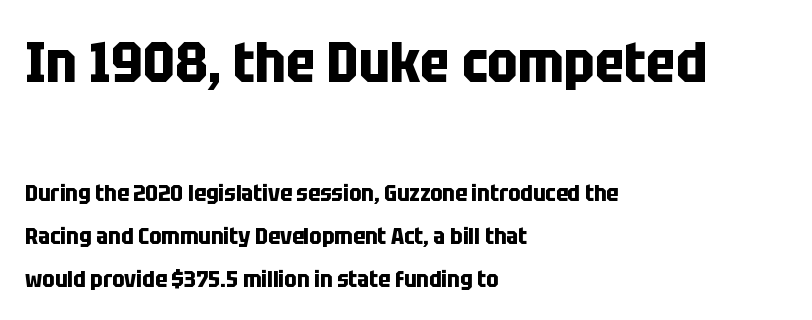
{"serif": "no", "italic": "no", "bold": "yes", "weight": "bold", "width": "condensed", "stroke_contrast": "low", "x_height": "large", "monospaced": "no", "underline": "no", "align": "left", "line_spacing_ratio": 1.88, "letter_spacing": "normal", "letter_spacing_em": 0.0, "larger_block": "first", "size_ratio": 2.48, "glyph_px": 57}
